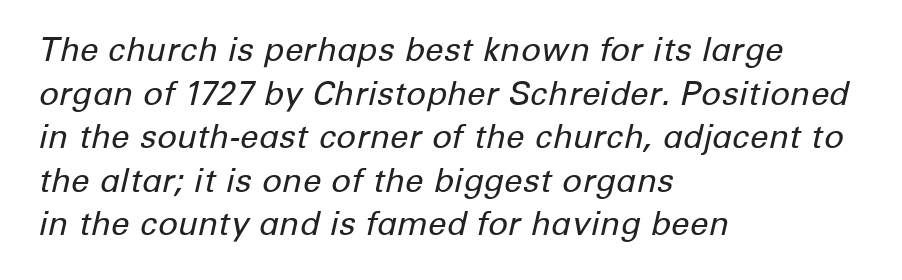
Q: Is the text bold? A: No.
Q: Is the text italic (slanted)? A: Yes, it leans right by about 12 degrees.
Q: Is the text underlined? A: No.
Q: How is the paragraph aligned? A: Left-aligned.
Q: Is the spacing between letters normal or unusually wide? A: Normal.
Q: Is the spacing between lines tight, normal or loose? A: Normal.
Q: Width (condensed, normal, or wide)? A: Normal.
Q: Stroke contrast? A: Low.
Q: x-height? A: Medium.
Q: Monospaced? A: No.
